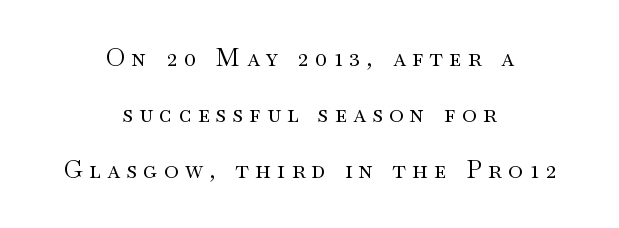
{"italic": "no", "bold": "no", "underline": "no", "align": "center", "line_spacing": "loose", "line_spacing_ratio": 2.25, "letter_spacing": "wide", "letter_spacing_em": 0.26, "glyph_px": 25}
